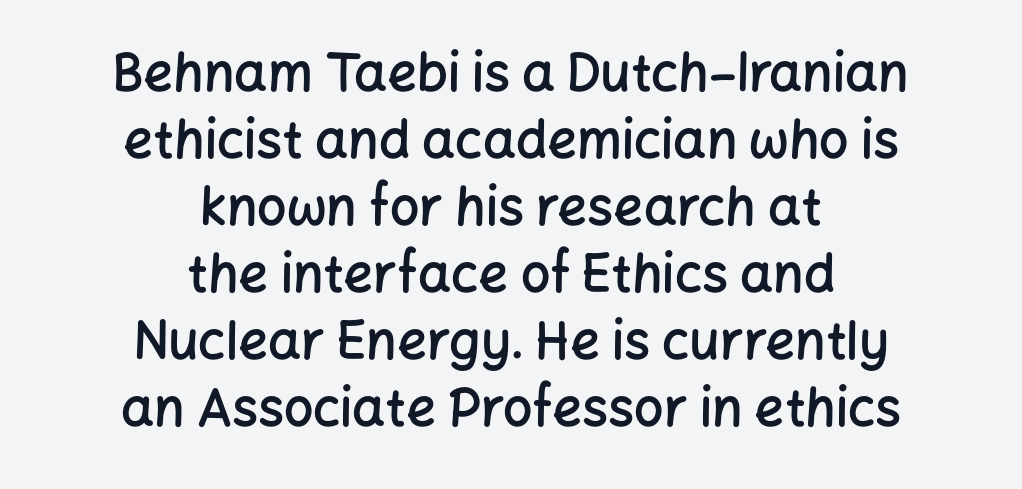
Type style note: lacks serifs. Look at the tracking — it's just the regular setting, nothing added. These lines are rendered in a variable-pitch font. The rag falls on both sides of this text block equally.
